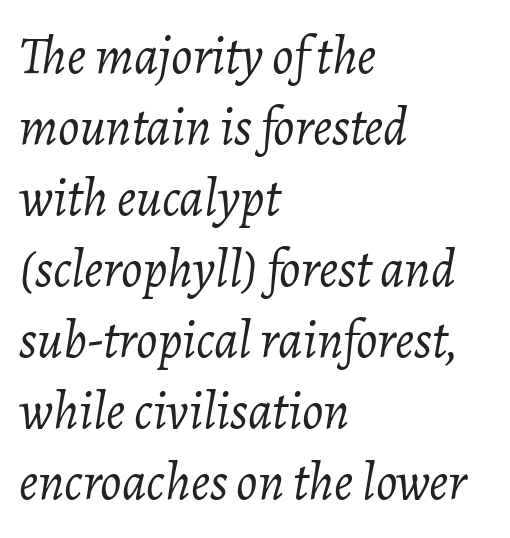
Q: Is the text bold? A: No.
Q: Is the text italic (slanted)? A: Yes, it leans right by about 7 degrees.
Q: Is the text underlined? A: No.
Q: How is the paragraph aligned? A: Left-aligned.
Q: Is the spacing between letters normal or unusually wide? A: Normal.
Q: Is the spacing between lines tight, normal or loose? A: Normal.
Q: Width (condensed, normal, or wide)? A: Normal.
Q: Stroke contrast? A: Low.
Q: x-height? A: Medium.
Q: Monospaced? A: No.
